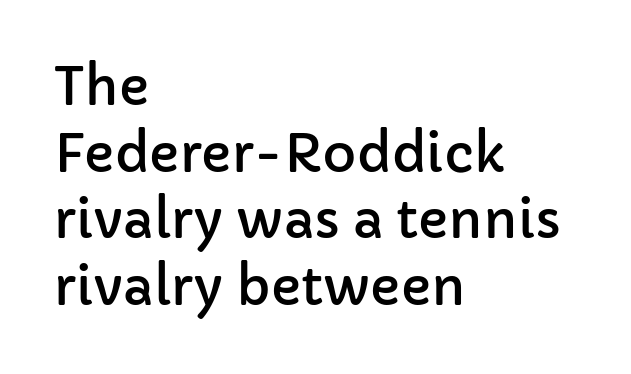
{"serif": "no", "italic": "no", "width": "normal", "stroke_contrast": "low", "x_height": "medium", "monospaced": "no", "underline": "no", "align": "left", "line_spacing": "normal", "line_spacing_ratio": 1.28, "letter_spacing": "normal", "letter_spacing_em": 0.0, "glyph_px": 52}
